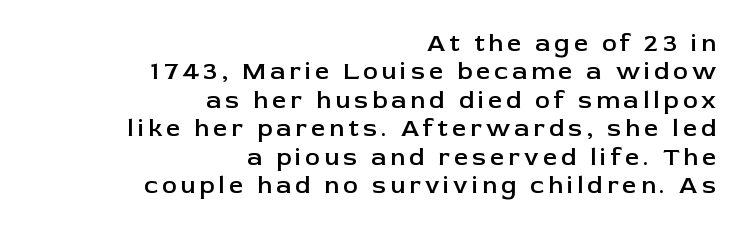
The image shows 25 px text type, upright; set right-aligned, tight line spacing (1.14x), not underlined.
